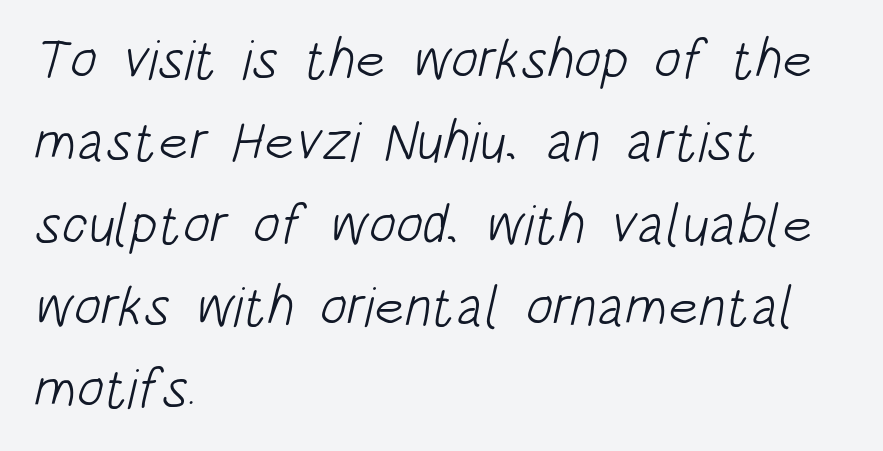
The image shows 56 px light, condensed sans-serif type; set left-aligned, normal line spacing (1.47x), normal letter spacing, not underlined; low stroke contrast and a large x-height.
